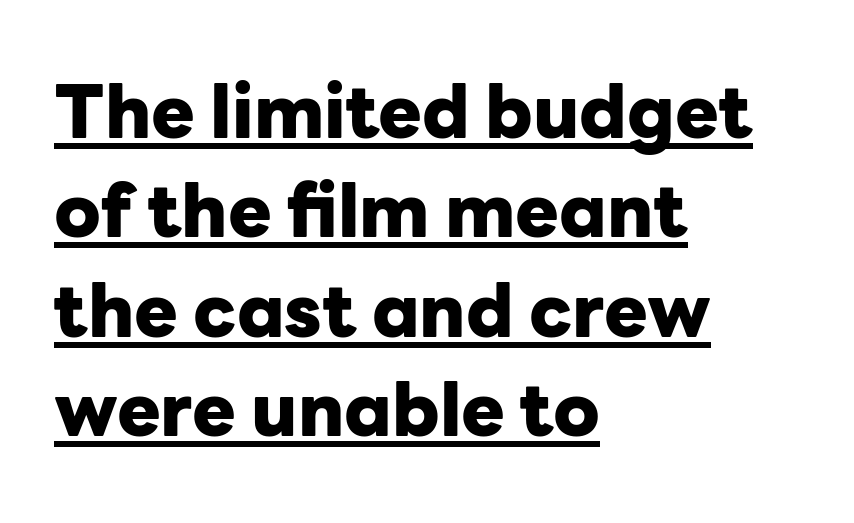
Q: Is the text bold? A: Yes.
Q: Is the text italic (slanted)? A: No, it is upright.
Q: Is the typeface a serif or a sans-serif typeface? A: Sans-serif.
Q: Is the text underlined? A: Yes.
Q: How is the paragraph aligned? A: Left-aligned.
Q: Is the spacing between letters normal or unusually wide? A: Normal.
Q: Is the spacing between lines tight, normal or loose? A: Normal.
Q: Width (condensed, normal, or wide)? A: Normal.
Q: Stroke contrast? A: Low.
Q: x-height? A: Medium.
Q: Monospaced? A: No.
